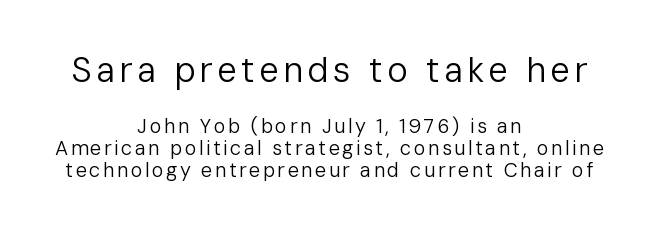
The image shows 35 px regular-weight sans-serif type, upright; set centered, tight line spacing (1.1x), not underlined; the first (top) block is 1.75x larger; low stroke contrast and a medium x-height.
